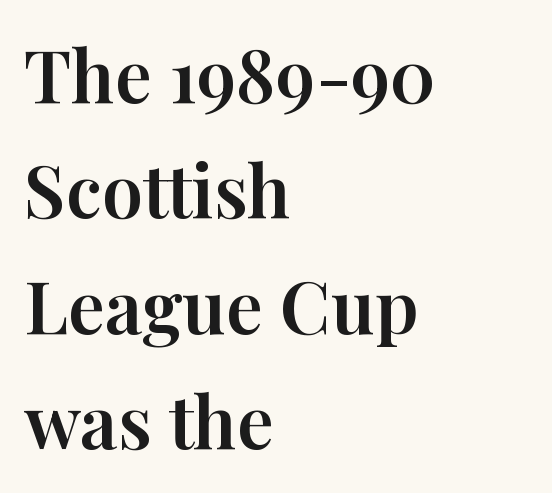
The words here are not underlined. Serif or sans? Serif — the stroke terminals have little feet. A typesetter would mark this as roman, not italic. Varying glyph widths throughout — classic text-font behaviour.
